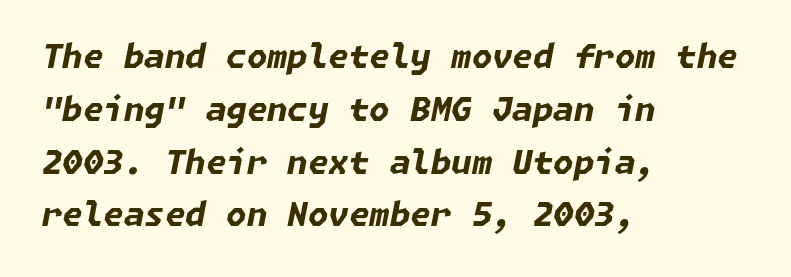
The image shows 33 px bold type, italic (leaning right); set left-aligned, normal line spacing (1.6x), normal letter spacing, not underlined; low stroke contrast and a medium x-height.
